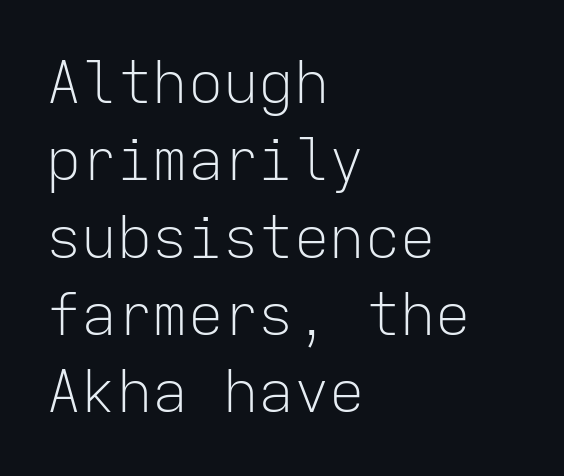
Q: Is the text bold? A: No.
Q: Is the text italic (slanted)? A: No, it is upright.
Q: Is the typeface a serif or a sans-serif typeface? A: Sans-serif.
Q: Is the text underlined? A: No.
Q: How is the paragraph aligned? A: Left-aligned.
Q: Is the spacing between letters normal or unusually wide? A: Normal.
Q: Is the spacing between lines tight, normal or loose? A: Normal.
Q: Width (condensed, normal, or wide)? A: Normal.
Q: Stroke contrast? A: Low.
Q: x-height? A: Medium.
Q: Monospaced? A: Yes.
